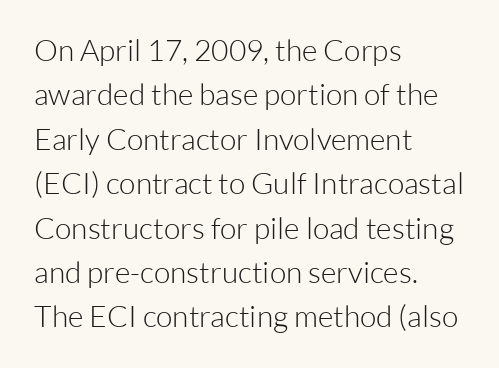
The image shows 30 px light sans-serif type, upright; set left-aligned, normal line spacing (1.48x), normal letter spacing, not underlined; low stroke contrast and a medium x-height.
